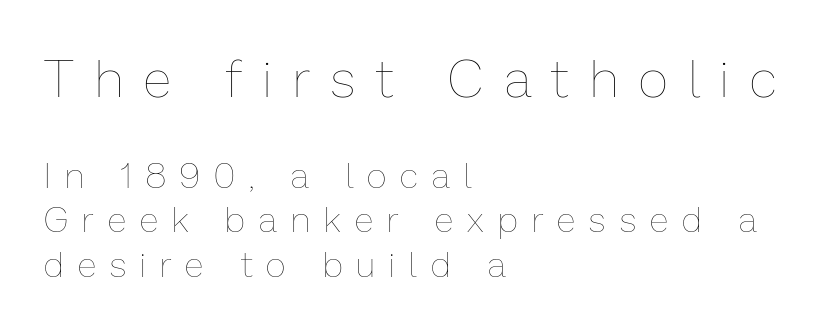
{"italic": "no", "bold": "no", "weight": "thin", "width": "normal", "stroke_contrast": "low", "x_height": "medium", "monospaced": "no", "underline": "no", "align": "left", "line_spacing": "normal", "line_spacing_ratio": 1.27, "letter_spacing": "wide", "letter_spacing_em": 0.41, "larger_block": "first", "size_ratio": 1.49, "glyph_px": 52}
